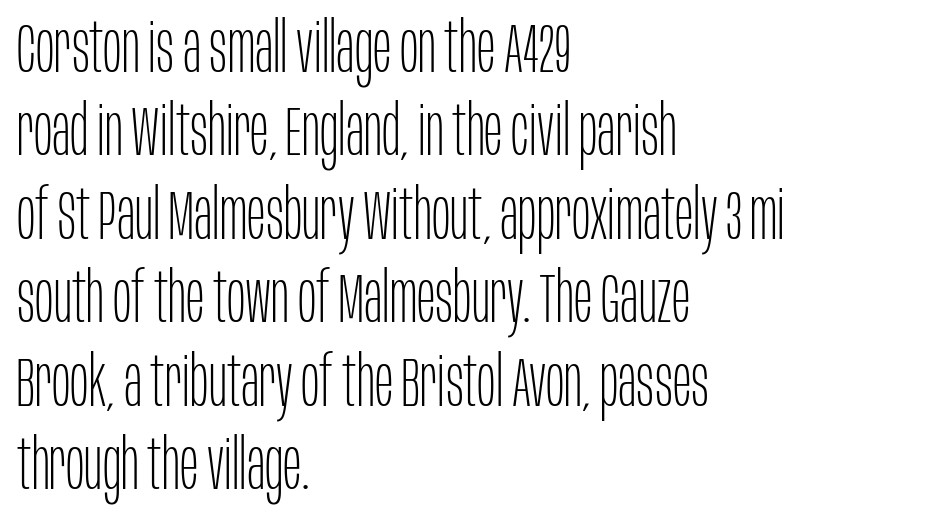
Q: Is the text bold? A: No.
Q: Is the text italic (slanted)? A: No, it is upright.
Q: Is the typeface a serif or a sans-serif typeface? A: Sans-serif.
Q: Is the text underlined? A: No.
Q: How is the paragraph aligned? A: Left-aligned.
Q: Is the spacing between letters normal or unusually wide? A: Normal.
Q: Width (condensed, normal, or wide)? A: Condensed.
Q: Stroke contrast? A: Low.
Q: x-height? A: Large.
Q: Monospaced? A: No.
